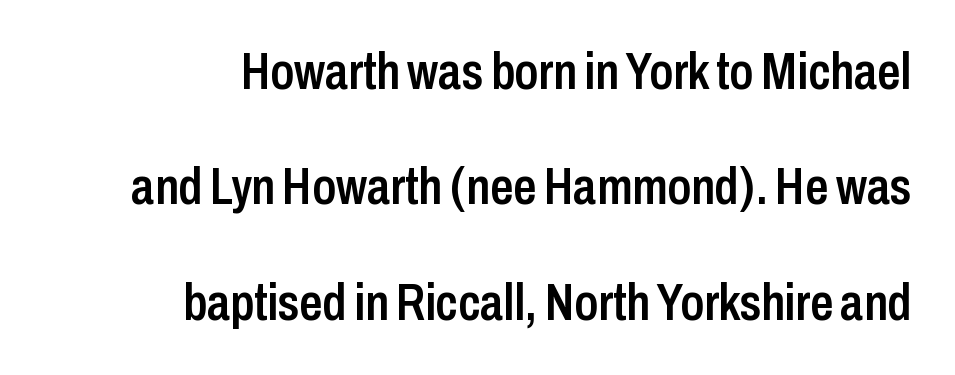
{"serif": "no", "italic": "no", "bold": "semi", "weight": "semibold", "width": "condensed", "stroke_contrast": "low", "x_height": "medium", "monospaced": "no", "underline": "no", "align": "right", "line_spacing": "loose", "line_spacing_ratio": 2.26, "letter_spacing": "normal", "letter_spacing_em": 0.0, "glyph_px": 51}
